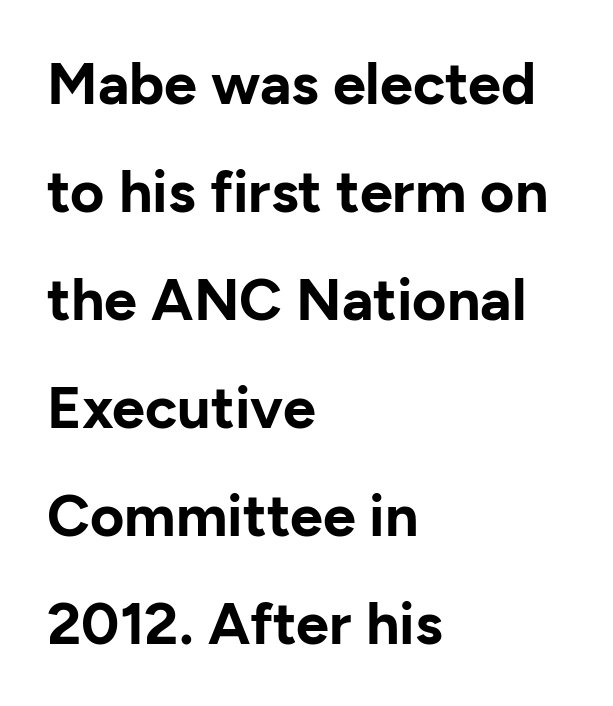
The image shows 59 px bold sans-serif type, upright; set left-aligned, line spacing 1.83x, normal letter spacing, not underlined; low stroke contrast and a medium x-height.
